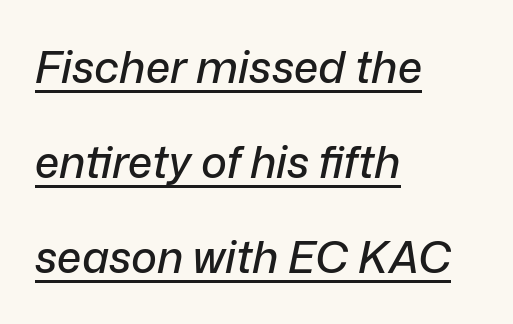
Character widths vary here, with narrow letters taking less room than wide ones. Line spacing here is loose. Short note: letters normally spaced. Every word sits above its own underline. These lines stack with their left ends in a neat column. An italicized treatment has been applied to the whole sample.
